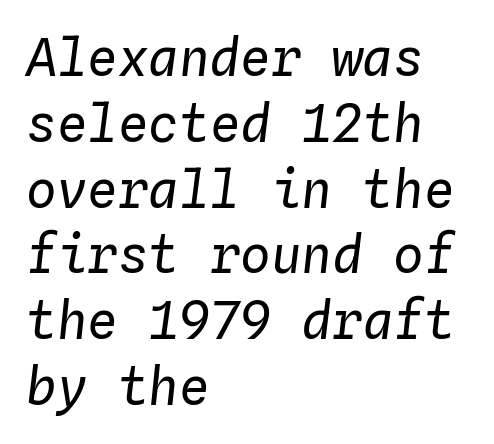
The lines sit at an ordinary, default distance from one another. Is the type heavy? It reads as light-to-regular instead. Looking at the ascenders, they clearly lean. The rendering anchors every line to the left-hand side. Monospaced: the letters line up in strict vertical columns.
